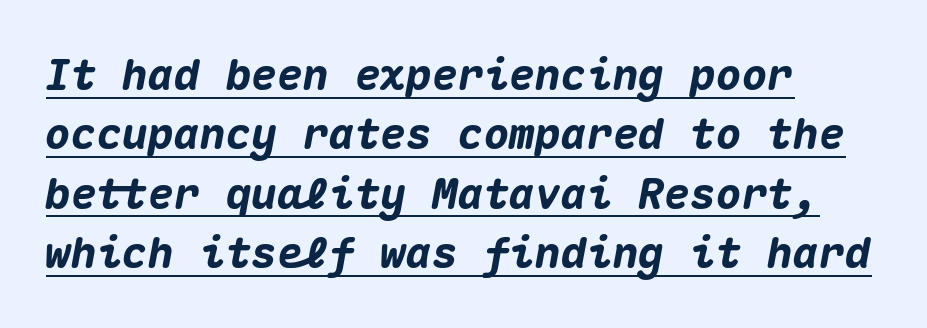
The image shows 43 px heavy type, italic (leaning right), monospaced; set left-aligned, normal line spacing (1.38x), normal letter spacing, underlined; medium stroke contrast and a medium x-height.
